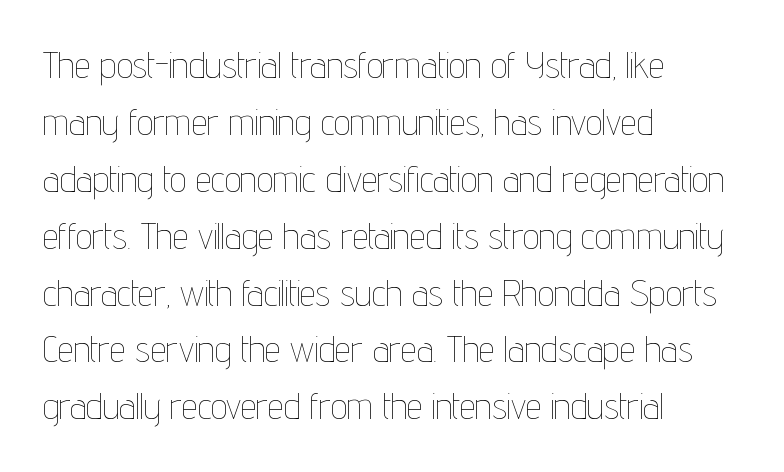
Normally led — the rows are evenly, conventionally spaced. The lettering stays uniformly vertical, giving the passage a roman look. Check the space under the baseline: it is left empty. On a weight scale, this lands at 450 or below. Horizontally, the lines are justified to the leading edge only. Character widths vary here, with narrow letters taking less room than wide ones.
